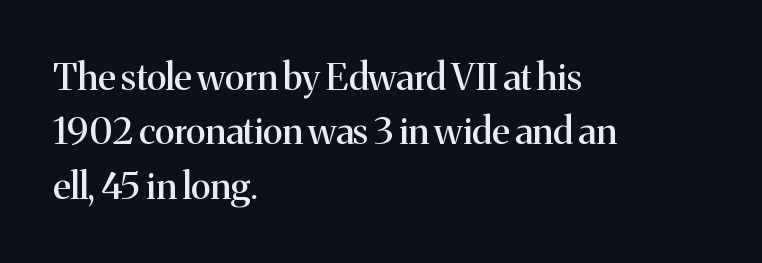
Q: Is the text italic (slanted)? A: No, it is upright.
Q: Is the typeface a serif or a sans-serif typeface? A: Serif.
Q: Is the text underlined? A: No.
Q: How is the paragraph aligned? A: Left-aligned.
Q: Is the spacing between letters normal or unusually wide? A: Normal.
Q: Is the spacing between lines tight, normal or loose? A: Normal.
Q: Width (condensed, normal, or wide)? A: Normal.
Q: Stroke contrast? A: Medium.
Q: x-height? A: Medium.
Q: Monospaced? A: No.
